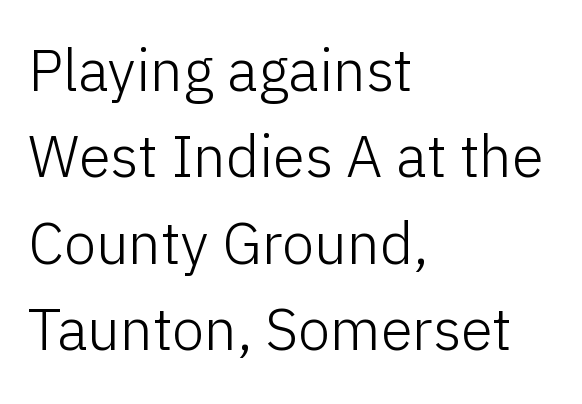
{"serif": "no", "italic": "no", "bold": "no", "weight": "light", "width": "normal", "stroke_contrast": "low", "x_height": "medium", "monospaced": "no", "underline": "no", "align": "left", "line_spacing": "normal", "line_spacing_ratio": 1.49, "letter_spacing": "normal", "letter_spacing_em": 0.0, "glyph_px": 58}
